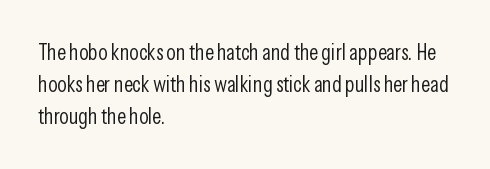
The image shows 22 px text type, upright; set left-aligned, normal line spacing (1.46x), normal letter spacing, not underlined.
